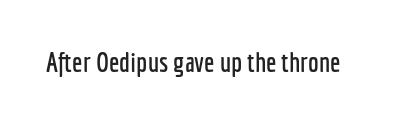
{"italic": "no", "underline": "no", "letter_spacing": "normal", "letter_spacing_em": 0.0, "glyph_px": 27}
